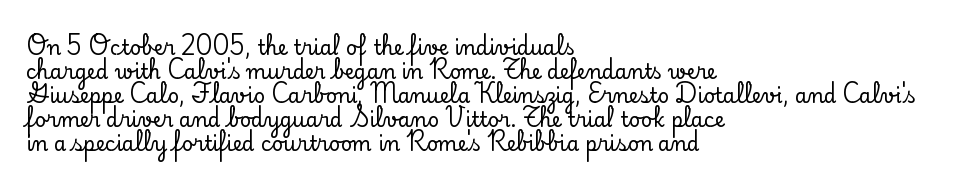
Q: Is the text italic (slanted)? A: No, it is upright.
Q: Is the text underlined? A: No.
Q: How is the paragraph aligned? A: Left-aligned.
Q: Is the spacing between letters normal or unusually wide? A: Normal.
